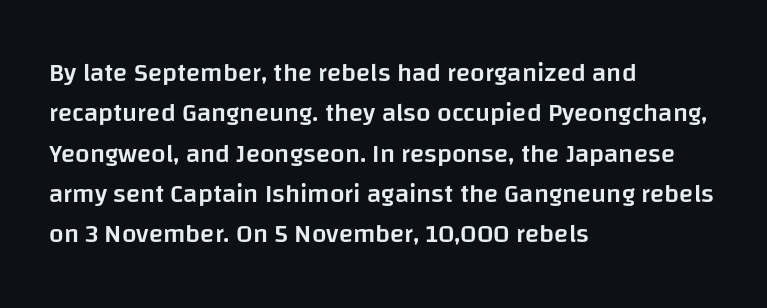
{"italic": "no", "bold": "semi", "underline": "no", "align": "left", "line_spacing": "normal", "line_spacing_ratio": 1.55, "letter_spacing": "normal", "letter_spacing_em": 0.0, "glyph_px": 26}
